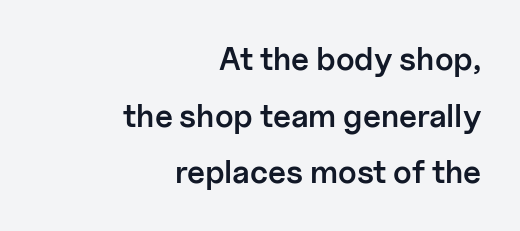
The image shows 32 px semibold sans-serif type, upright; set right-aligned, line spacing 1.77x, normal letter spacing, not underlined; low stroke contrast and a medium x-height.
